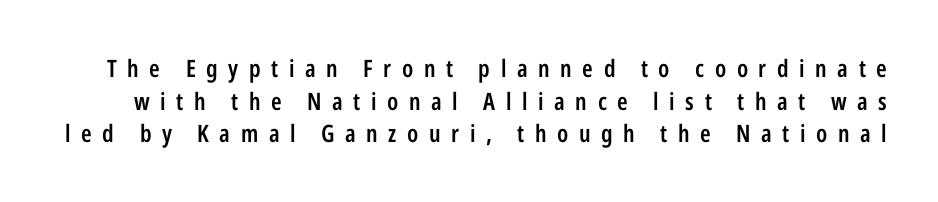
Q: Is the text bold? A: Semi-bold.
Q: Is the text italic (slanted)? A: No, it is upright.
Q: Is the text underlined? A: No.
Q: Is the spacing between letters normal or unusually wide? A: Unusually wide.
Q: Is the spacing between lines tight, normal or loose? A: Normal.
